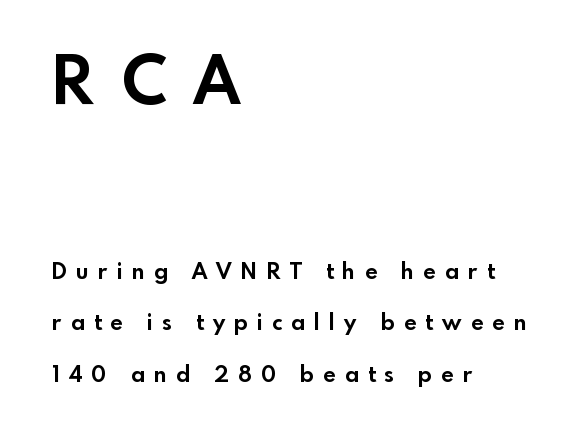
Q: Is the text bold? A: Yes.
Q: Is the text italic (slanted)? A: No, it is upright.
Q: Is the typeface a serif or a sans-serif typeface? A: Sans-serif.
Q: Is the text underlined? A: No.
Q: How is the paragraph aligned? A: Left-aligned.
Q: Is the spacing between letters normal or unusually wide? A: Unusually wide.
Q: Is the spacing between lines tight, normal or loose? A: Loose.
Q: Which block of text is set in a larger size, the first (top) or the second (bottom)? A: The first (top) one.
Q: Width (condensed, normal, or wide)? A: Normal.
Q: x-height? A: Small.
Q: Monospaced? A: No.
